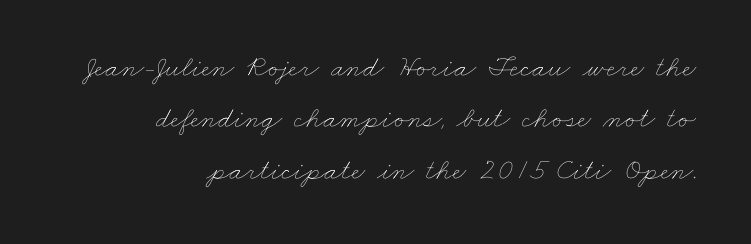
Is this a heavy cut? Hardly; it is regular or lighter. Compared with a flush-left layout, this one pins lines to the opposite, right side. Just letters on the line, the space beneath them empty. Each letter keeps its own natural width here, so spacing adapts to shape.
